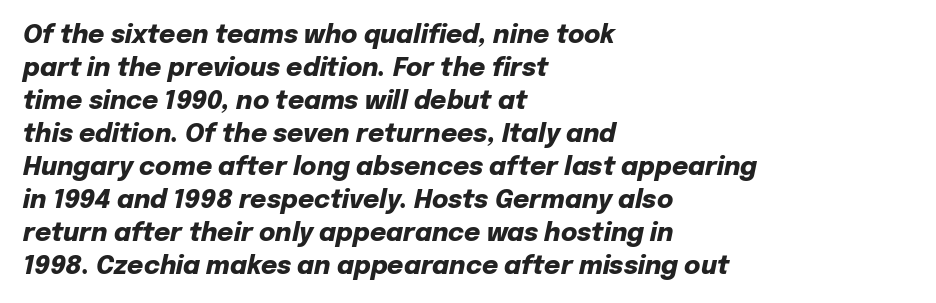
The image shows 25 px bold type, italic (leaning right); set left-aligned, normal line spacing (1.32x), normal letter spacing, not underlined.
